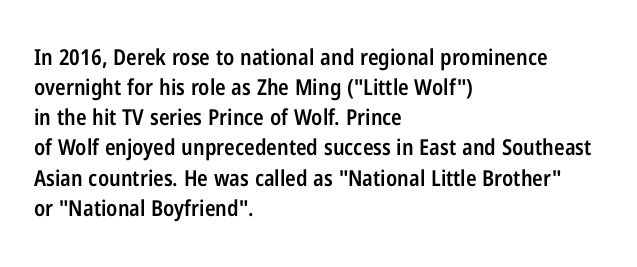
Q: Is the text bold? A: Semi-bold.
Q: Is the text italic (slanted)? A: No, it is upright.
Q: Is the text underlined? A: No.
Q: How is the paragraph aligned? A: Left-aligned.
Q: Is the spacing between letters normal or unusually wide? A: Normal.
Q: Is the spacing between lines tight, normal or loose? A: Normal.
